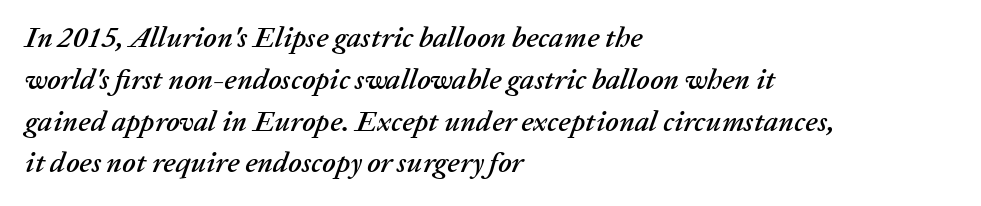
{"italic": "yes", "lean": "right", "slant_degrees": 20, "width": "normal", "stroke_contrast": "low", "x_height": "medium", "monospaced": "no", "underline": "no", "align": "left", "line_spacing": "normal", "line_spacing_ratio": 1.44, "letter_spacing": "normal", "letter_spacing_em": 0.0, "glyph_px": 29}
